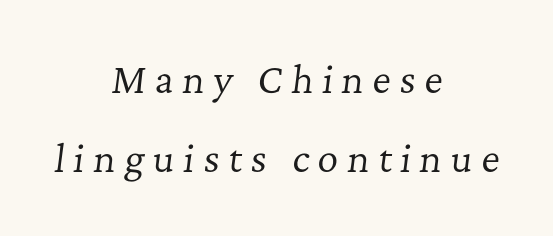
On a weight scale, this lands at 450 or below. The specimen reads as italic at a glance. Quick note: underline off. A centered setting, common on invitations and titles, is used for this passage. Classification — serif.
